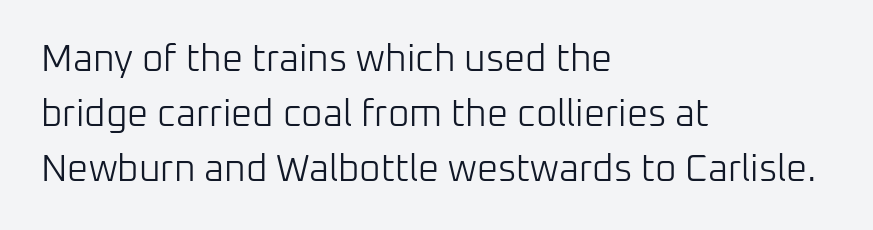
The image shows 37 px light sans-serif type, upright; set left-aligned, normal line spacing (1.48x), normal letter spacing, not underlined; low stroke contrast and a medium x-height.
